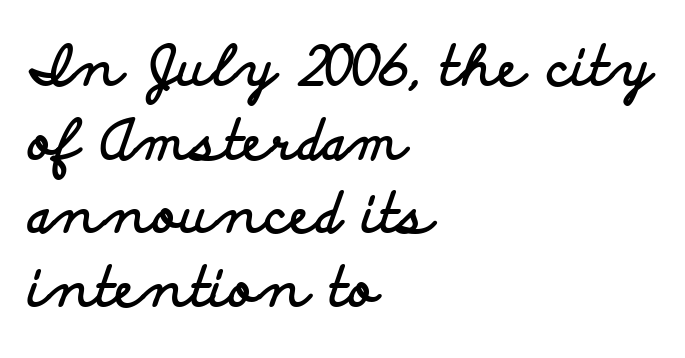
The ragged edge is on the right, which tells us the setting is flush left. Honestly, the letter spacing is just normal — you wouldn't notice it. Bold? Absolutely — the strokes are thick and heavy. The block of text has a typical density, with ordinary space between rows.
